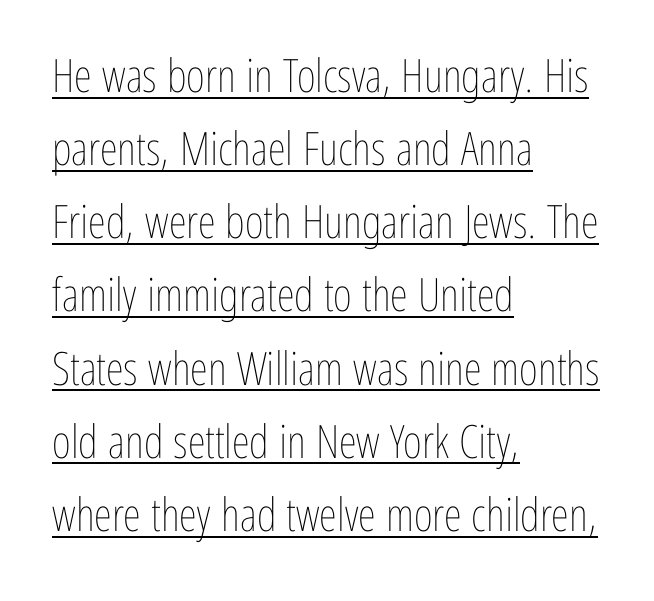
When letters stand straight like this, we call the style roman or upright. Think of a printed novel: that variable character pitch is what you see here. Heft: none added — not bold. Quick note: interline space is typical. Check the space under the baseline: a stroke is drawn there. These lines keep a tight, regular rhythm from letter to letter.
